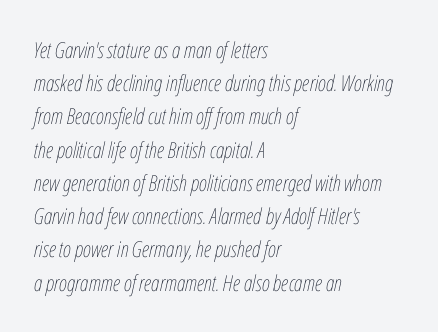
Caption: multi-line text, flush left, ragged right. The rendering uses a moderate line-height, typical for paragraphs. This reads as an unemphasized weight, regular at the heaviest. Designer's note — italics engaged. Letters rest on an invisible, unmarked baseline.
